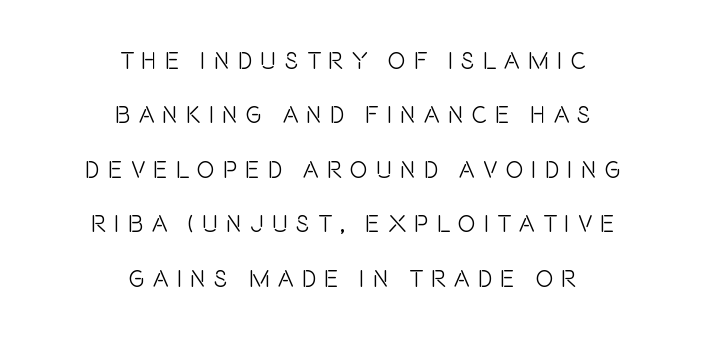
Neither beginnings nor endings align; midpoints do. Lines of text with bare space underneath. Display-style spreading of the glyphs; the letterfit is very open. You can tell it's not italic because the verticals are truly vertical. Interline gaps are noticeably wide in this sample.
